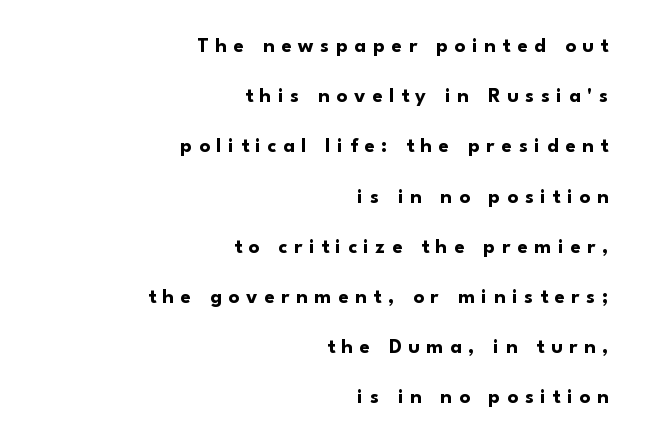
{"italic": "no", "bold": "yes", "underline": "no", "align": "right", "line_spacing": "loose", "line_spacing_ratio": 2.39, "letter_spacing": "wide", "letter_spacing_em": 0.32, "glyph_px": 21}
